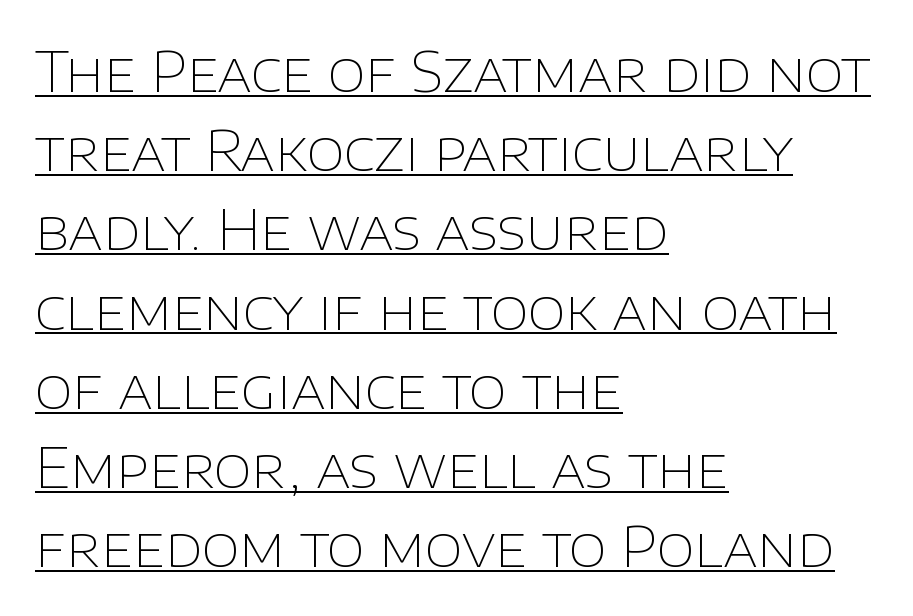
{"serif": "no", "italic": "no", "bold": "no", "weight": "thin", "width": "normal", "stroke_contrast": "low", "x_height": "large", "monospaced": "no", "underline": "yes", "align": "left", "line_spacing": "normal", "line_spacing_ratio": 1.44, "letter_spacing": "normal", "letter_spacing_em": 0.0, "glyph_px": 55}
